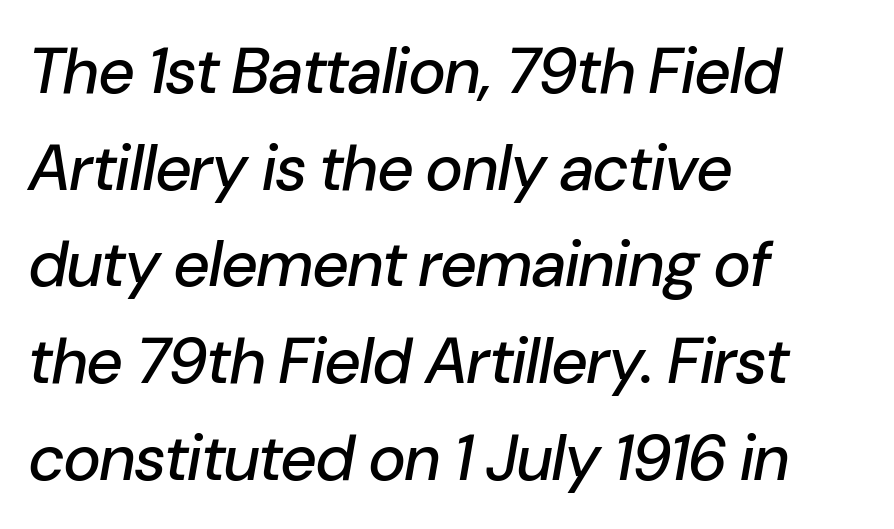
The image shows 64 px text type, italic (leaning right); set left-aligned, normal line spacing (1.51x), normal letter spacing, not underlined; low stroke contrast and a medium x-height.
